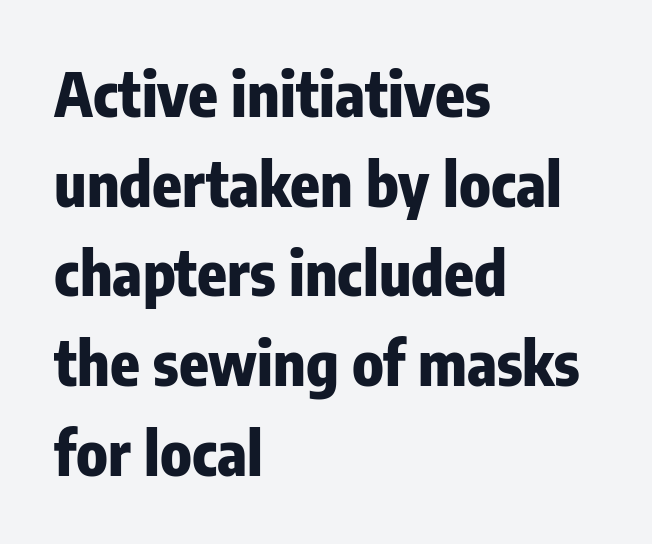
Classification — sans serif. The zone under the glyphs is completely vacant. One-word summary of the alignment: left. Caption: bold face, heavy strokes.
